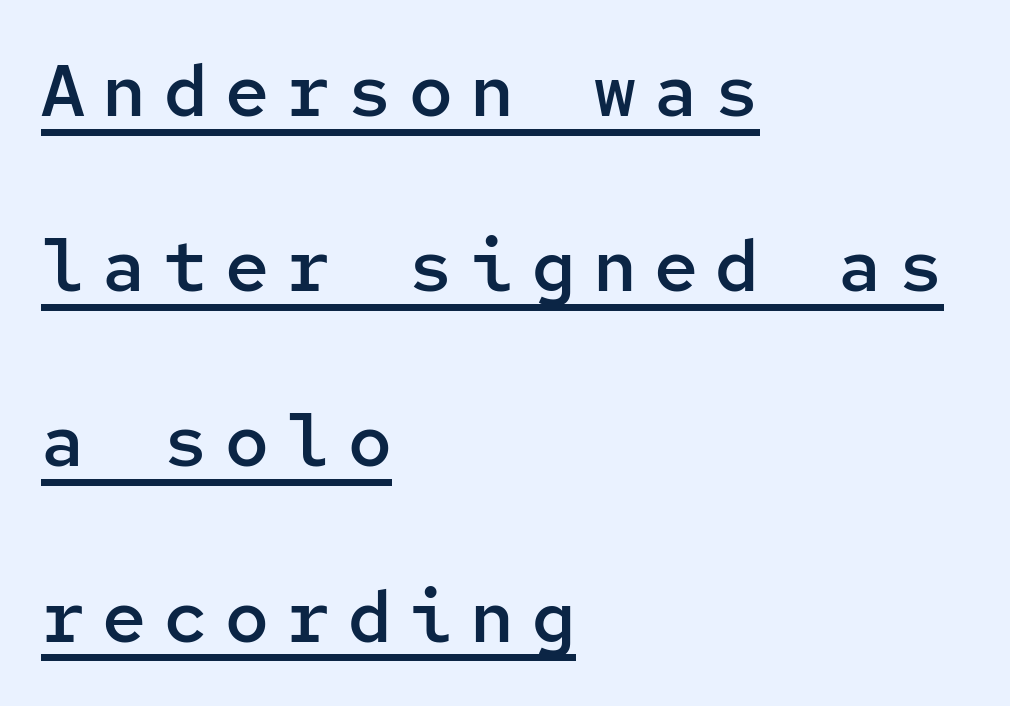
The image shows 73 px semibold sans-serif type, upright, monospaced; set left-aligned, loose line spacing (2.4x), unusually wide letter spacing (+0.24 em), underlined; low stroke contrast and a medium x-height.
